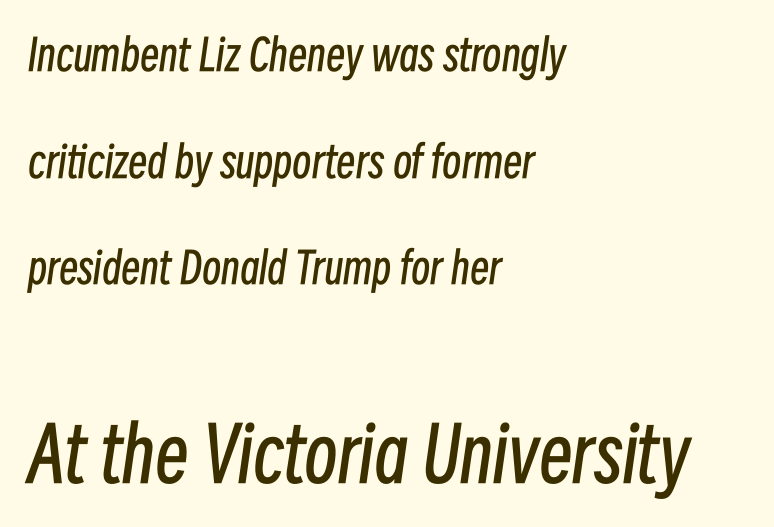
No extra tracking has been applied to these lines. Whoever set this chose breathing room over compactness in the vertical rhythm. If you drew a ruler down the left edge, every line would touch it. A typesetter would call this proportional, since set widths differ per character. Descender tails drop into unmarked territory. The specimen reads as italic at a glance.
